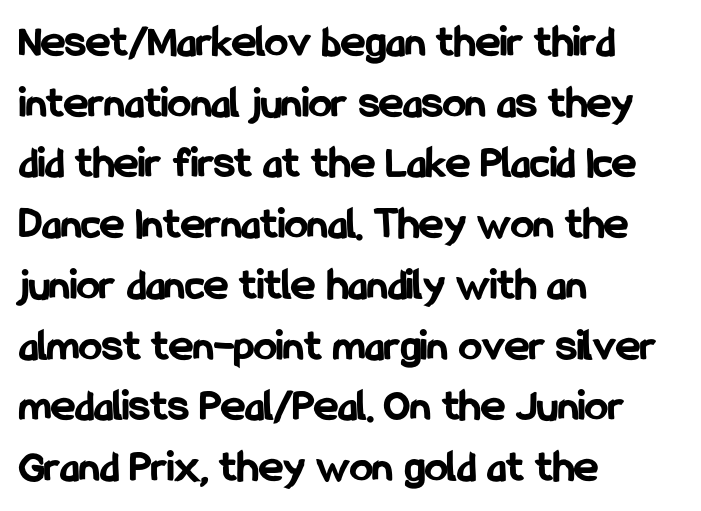
No italicization has been applied; the sample stays upright. A dark, heavy texture on the line: the type is bold. The area under the type is left untouched. The letterforms sit shoulder to shoulder at normal distance. This is sans-serif lettering, the kind often seen on screens and signage.
